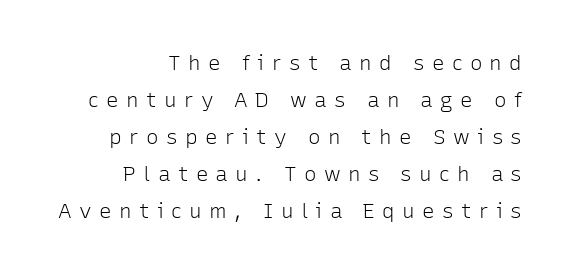
{"italic": "no", "bold": "no", "underline": "no", "align": "right", "line_spacing_ratio": 1.76, "letter_spacing": "wide", "letter_spacing_em": 0.35, "glyph_px": 21}
